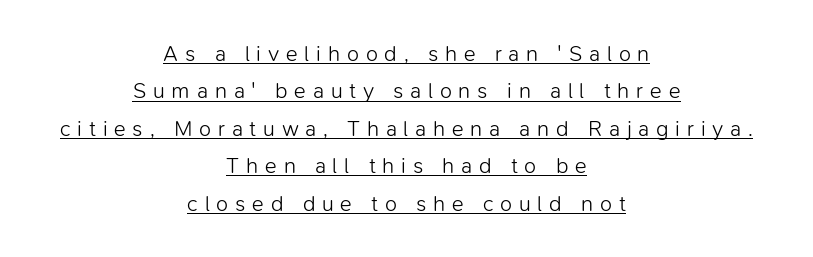
The image shows 22 px text type, upright; set centered, normal line spacing (1.7x), unusually wide letter spacing (+0.31 em), underlined.
